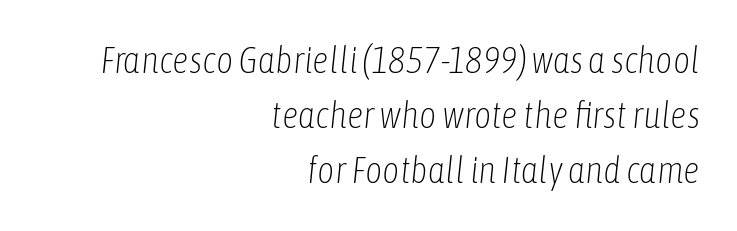
Q: Is the text bold? A: No.
Q: Is the text italic (slanted)? A: Yes, it leans right by about 6 degrees.
Q: Is the text underlined? A: No.
Q: How is the paragraph aligned? A: Right-aligned.
Q: Is the spacing between letters normal or unusually wide? A: Normal.
Q: Is the spacing between lines tight, normal or loose? A: Normal.
Q: Width (condensed, normal, or wide)? A: Condensed.
Q: Stroke contrast? A: Low.
Q: x-height? A: Medium.
Q: Monospaced? A: No.
